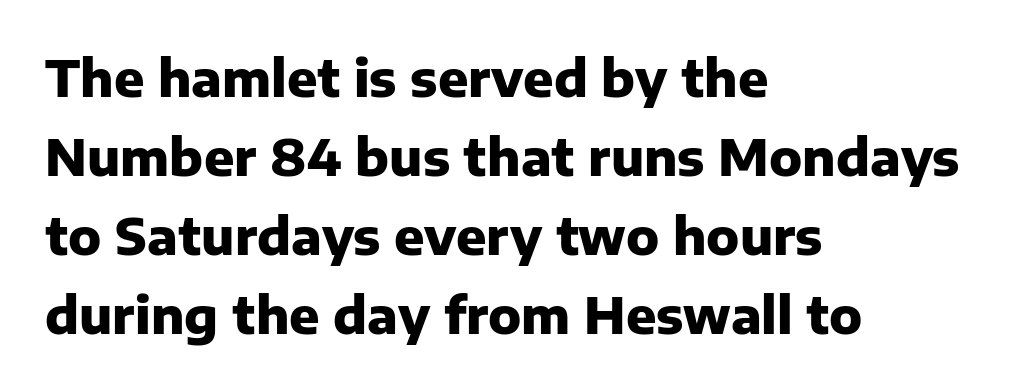
{"serif": "no", "italic": "no", "bold": "yes", "weight": "heavy", "width": "normal", "stroke_contrast": "low", "x_height": "medium", "monospaced": "no", "underline": "no", "align": "left", "line_spacing": "normal", "line_spacing_ratio": 1.58, "letter_spacing": "normal", "letter_spacing_em": 0.0, "glyph_px": 50}
